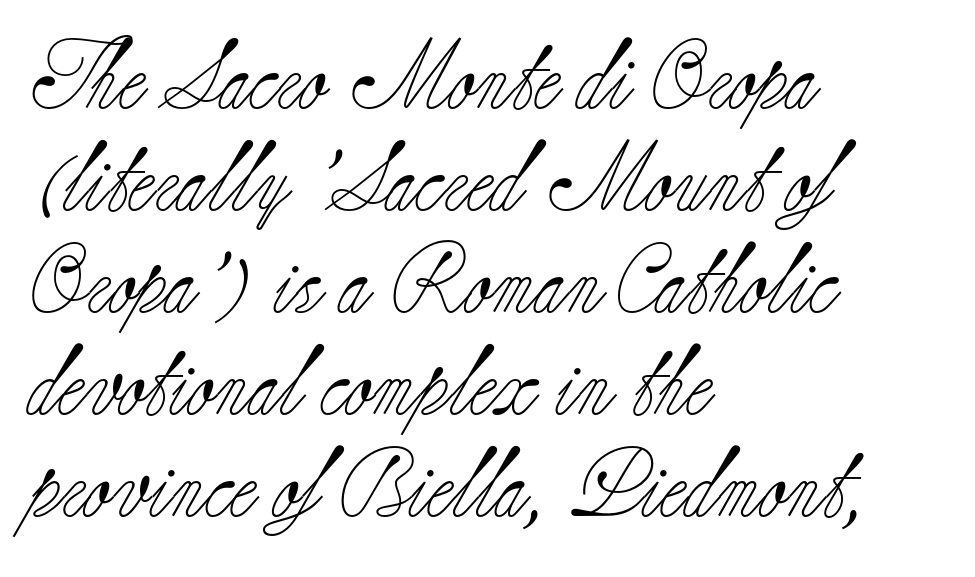
Q: Is the text bold? A: No.
Q: Is the text italic (slanted)? A: Yes.
Q: Is the typeface a serif or a sans-serif typeface? A: Serif.
Q: Is the text underlined? A: No.
Q: How is the paragraph aligned? A: Left-aligned.
Q: Is the spacing between letters normal or unusually wide? A: Normal.
Q: Is the spacing between lines tight, normal or loose? A: Normal.
Q: Width (condensed, normal, or wide)? A: Normal.
Q: Stroke contrast? A: Low.
Q: x-height? A: Small.
Q: Monospaced? A: No.
